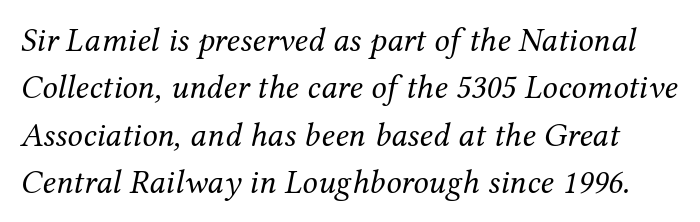
Are there feet on the stems? There are — it's a serif. No extra tracking has been applied to these lines. The space directly below the letters is spotless. If you measured baseline to baseline, you'd find a middling distance. Bold? No — there's no thickening of the strokes.
